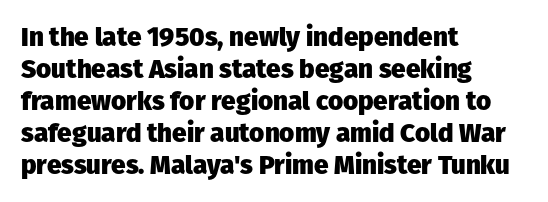
{"italic": "no", "bold": "yes", "underline": "no", "align": "left", "line_spacing_ratio": 1.23, "letter_spacing": "normal", "letter_spacing_em": 0.0, "glyph_px": 26}
